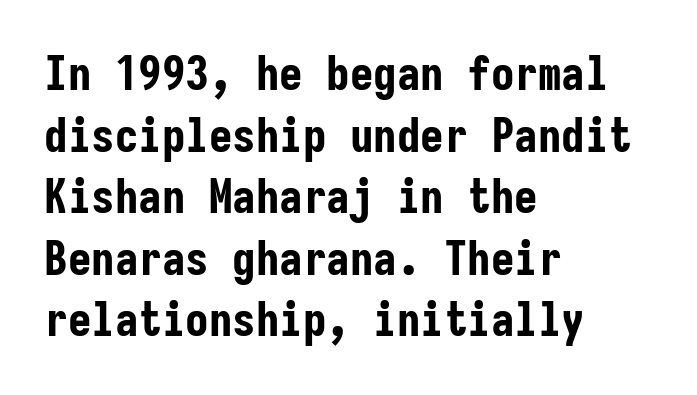
All the whitespace from short lines collects on the right. Nope, no serifs anywhere on these letters. Has an underline been added? It has not. Does extra space separate the letters? No, they use regular spacing. Rendered with straight, roman letterforms. This is heavy type, rendered in bold.
